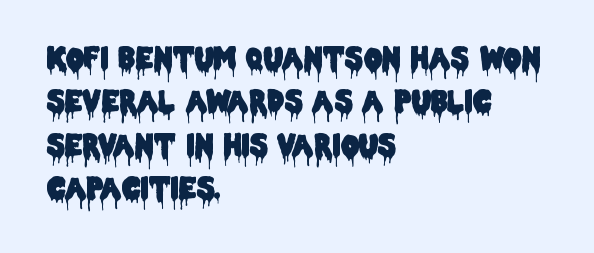
The image shows 29 px condensed sans-serif type, upright; set left-aligned, normal line spacing (1.5x), normal letter spacing, not underlined; low stroke contrast and a large x-height.
